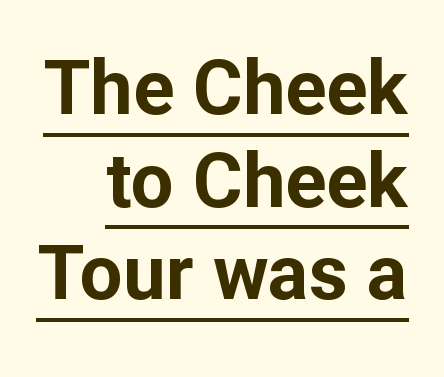
Q: Is the text bold? A: Yes.
Q: Is the text italic (slanted)? A: No, it is upright.
Q: Is the typeface a serif or a sans-serif typeface? A: Sans-serif.
Q: Is the text underlined? A: Yes.
Q: How is the paragraph aligned? A: Right-aligned.
Q: Is the spacing between letters normal or unusually wide? A: Normal.
Q: Width (condensed, normal, or wide)? A: Normal.
Q: Stroke contrast? A: Low.
Q: x-height? A: Medium.
Q: Monospaced? A: No.
